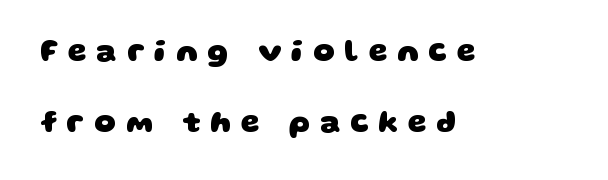
The image shows 30 px heavy, wide sans-serif type; set left-aligned, loose line spacing (2.37x), unusually wide letter spacing (+0.32 em), not underlined; low stroke contrast and a large x-height.
